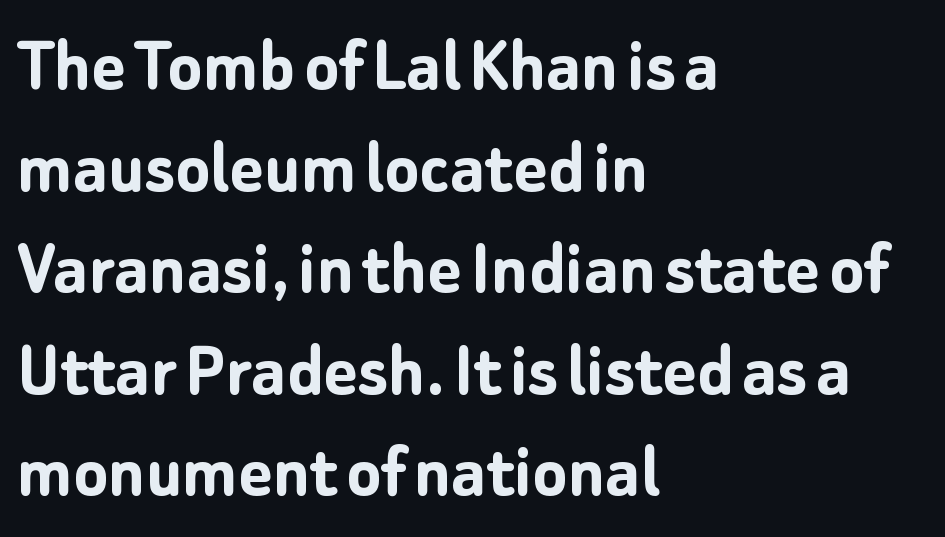
The image shows 80 px semibold sans-serif type, upright; set left-aligned, normal line spacing (1.27x), normal letter spacing, not underlined; low stroke contrast and a medium x-height.
